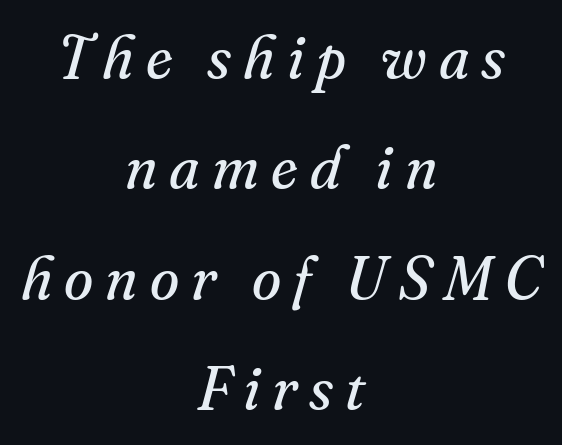
Q: Is the text bold? A: No.
Q: Is the text italic (slanted)? A: Yes, it leans right by about 16 degrees.
Q: Is the typeface a serif or a sans-serif typeface? A: Serif.
Q: Is the text underlined? A: No.
Q: How is the paragraph aligned? A: Centered.
Q: Is the spacing between letters normal or unusually wide? A: Unusually wide.
Q: Width (condensed, normal, or wide)? A: Normal.
Q: Stroke contrast? A: Medium.
Q: x-height? A: Small.
Q: Monospaced? A: No.
